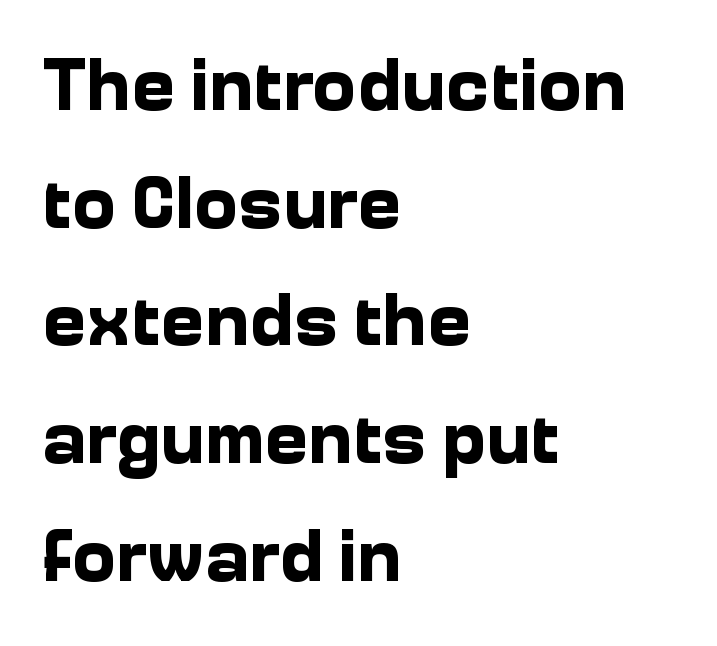
Q: Is the text bold? A: Yes.
Q: Is the text italic (slanted)? A: No, it is upright.
Q: Is the typeface a serif or a sans-serif typeface? A: Sans-serif.
Q: Is the text underlined? A: No.
Q: How is the paragraph aligned? A: Left-aligned.
Q: Is the spacing between letters normal or unusually wide? A: Normal.
Q: Is the spacing between lines tight, normal or loose? A: Normal.
Q: Width (condensed, normal, or wide)? A: Normal.
Q: Stroke contrast? A: Low.
Q: x-height? A: Medium.
Q: Monospaced? A: No.
